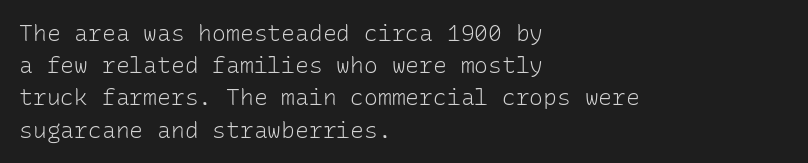
The image shows 23 px text type, upright; set left-aligned, normal line spacing (1.4x), normal letter spacing, not underlined.
